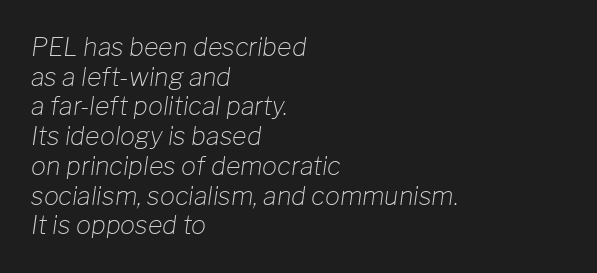
{"italic": "yes", "lean": "right", "slant_degrees": 8, "bold": "no", "underline": "no", "align": "left", "line_spacing_ratio": 1.19, "letter_spacing": "normal", "letter_spacing_em": 0.0, "glyph_px": 25}
